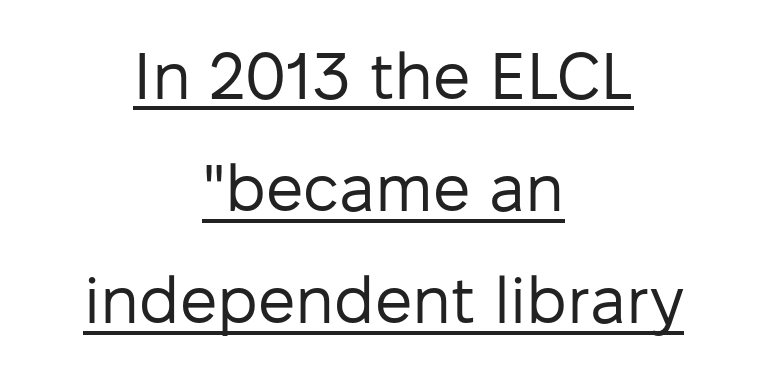
The image shows 66 px regular-weight sans-serif type, upright; set centered, normal line spacing (1.7x), normal letter spacing, underlined; low stroke contrast and a medium x-height.
